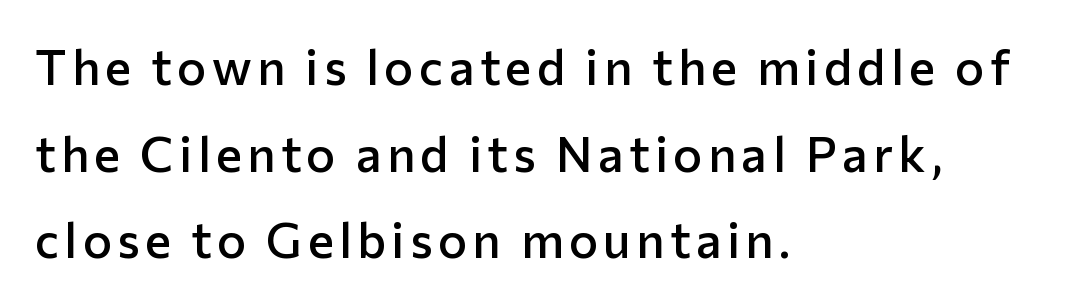
{"serif": "no", "italic": "no", "bold": "semi", "weight": "semibold", "width": "normal", "stroke_contrast": "low", "x_height": "medium", "monospaced": "no", "underline": "no", "align": "left", "line_spacing_ratio": 1.77, "glyph_px": 49}
